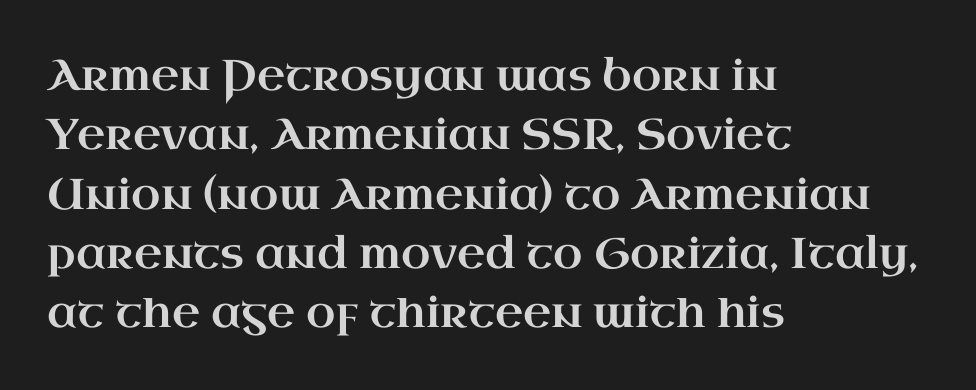
The image shows 43 px wide serif type, upright; set left-aligned, normal line spacing (1.38x), normal letter spacing, not underlined; high stroke contrast and a small x-height.
